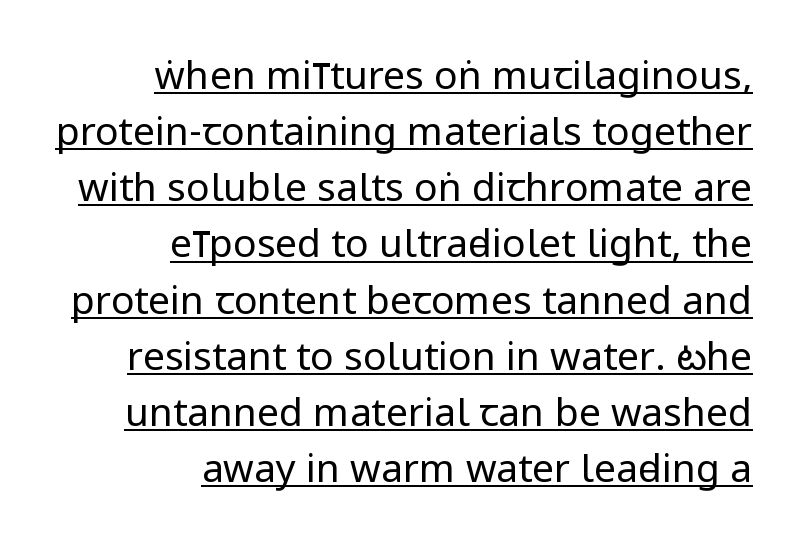
{"serif": "no", "italic": "no", "bold": "no", "weight": "regular", "width": "condensed", "stroke_contrast": "low", "underline": "yes", "align": "right", "line_spacing": "normal", "line_spacing_ratio": 1.44, "letter_spacing": "normal", "letter_spacing_em": 0.0, "glyph_px": 39}
